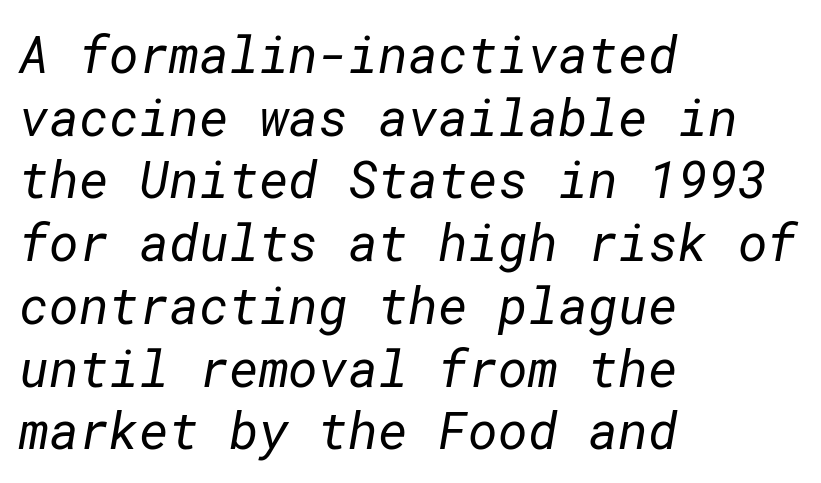
Q: Is the text bold? A: No.
Q: Is the typeface a serif or a sans-serif typeface? A: Sans-serif.
Q: Is the text underlined? A: No.
Q: How is the paragraph aligned? A: Left-aligned.
Q: Is the spacing between letters normal or unusually wide? A: Normal.
Q: Width (condensed, normal, or wide)? A: Normal.
Q: Stroke contrast? A: Low.
Q: x-height? A: Medium.
